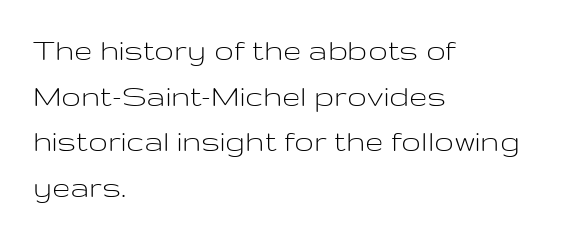
Note the varied advance widths — an 'i' is clearly narrower than an 'm'. This sample keeps an unexceptional amount of space between lines. Posture: upright roman. The text block is weighted toward the left margin, trailing off unevenly rightward. The passage shown is not underscored anywhere.
